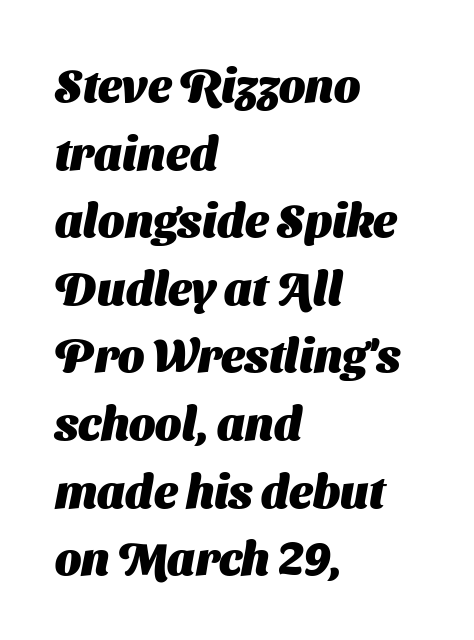
{"serif": "no", "bold": "yes", "weight": "heavy", "width": "normal", "stroke_contrast": "medium", "x_height": "medium", "monospaced": "no", "underline": "no", "align": "left", "line_spacing": "normal", "line_spacing_ratio": 1.47, "letter_spacing": "normal", "letter_spacing_em": 0.0, "glyph_px": 46}
